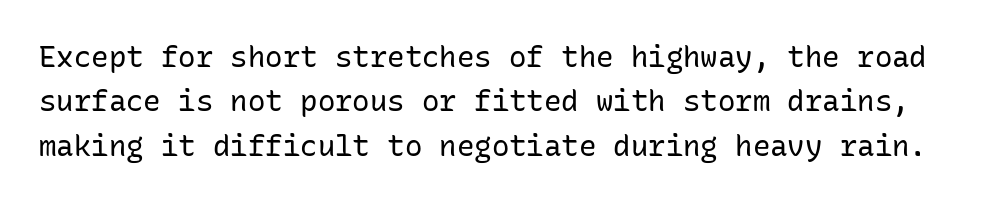
Q: Is the text bold? A: No.
Q: Is the text italic (slanted)? A: No, it is upright.
Q: Is the typeface a serif or a sans-serif typeface? A: Sans-serif.
Q: Is the text underlined? A: No.
Q: Is the spacing between letters normal or unusually wide? A: Normal.
Q: Is the spacing between lines tight, normal or loose? A: Normal.
Q: Width (condensed, normal, or wide)? A: Normal.
Q: Stroke contrast? A: Low.
Q: x-height? A: Medium.
Q: Monospaced? A: Yes.
